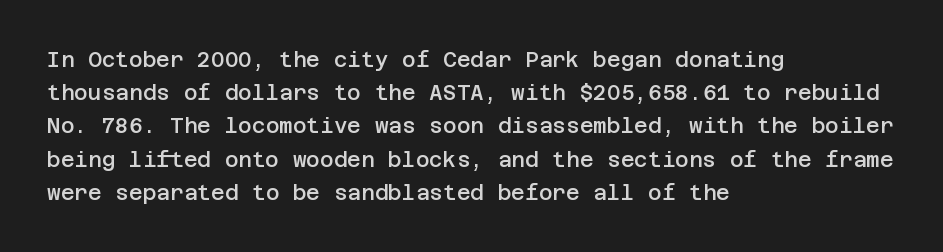
A typesetter would call this zero additional tracking. The foot of each line stays bare and open. Whoever set this chose a conventional vertical rhythm. Short and long lines alike share a common starting point at left. Stems and bowls a touch heavier than normal — semibold. The lettering stays uniformly vertical, giving the passage a roman look.
